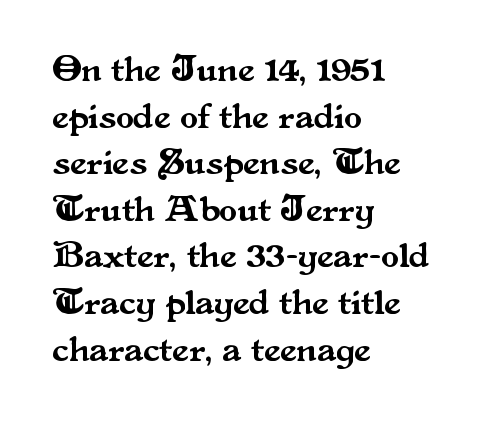
Q: Is the text italic (slanted)? A: No, it is upright.
Q: Is the typeface a serif or a sans-serif typeface? A: Serif.
Q: Is the text underlined? A: No.
Q: How is the paragraph aligned? A: Left-aligned.
Q: Is the spacing between letters normal or unusually wide? A: Normal.
Q: Is the spacing between lines tight, normal or loose? A: Normal.
Q: Width (condensed, normal, or wide)? A: Normal.
Q: Stroke contrast? A: Medium.
Q: x-height? A: Small.
Q: Monospaced? A: No.
